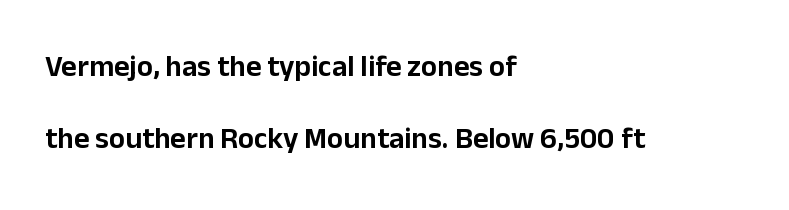
In CSS terms this would be text-align: left. A typesetter would label this face a sans. What's the leading like? Stretched, with rows far apart. A clean baseline with only descenders dipping below it. You could not count columns in this text — the font is proportionally spaced.
